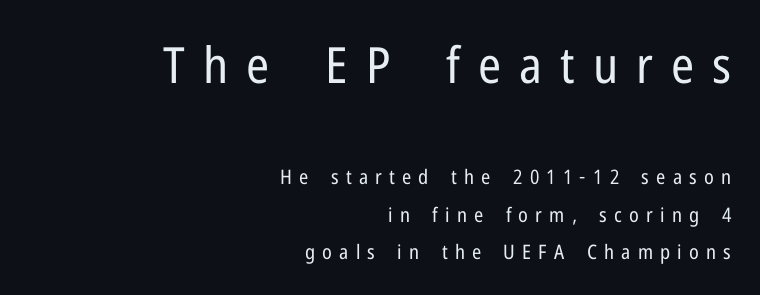
Vertical strokes here are truly vertical. A typesetter would call this proportional, since set widths differ per character. The lines are quadded right. Any mark beneath the type? The region is blank.
